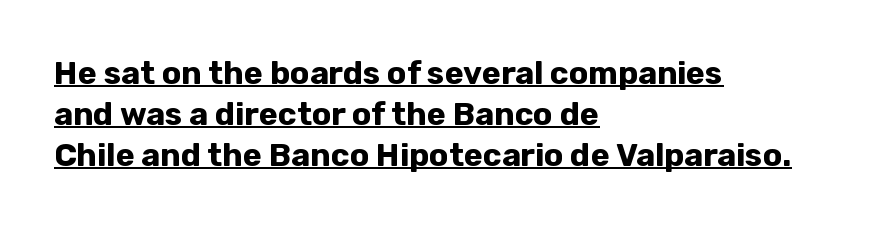
{"serif": "no", "italic": "no", "bold": "yes", "weight": "bold", "width": "normal", "stroke_contrast": "low", "x_height": "medium", "monospaced": "no", "underline": "yes", "align": "left", "line_spacing": "normal", "line_spacing_ratio": 1.28, "letter_spacing": "normal", "letter_spacing_em": 0.0, "glyph_px": 32}
